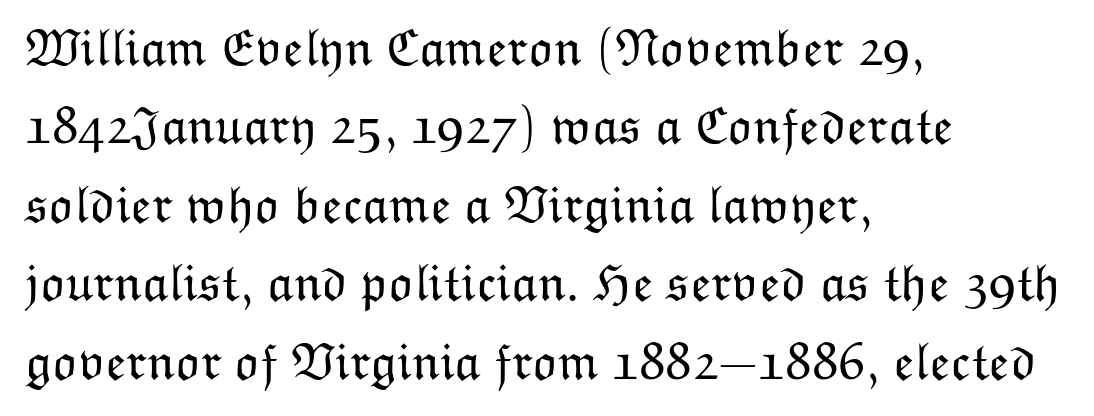
The letters advance in unequal steps, a hallmark of proportional type. The tracking reads as untouched default to a designer's eye. The lines sit at an ordinary, default distance from one another. No letter is thick-stroked: the sample isn't bold. Upright lettering throughout.
